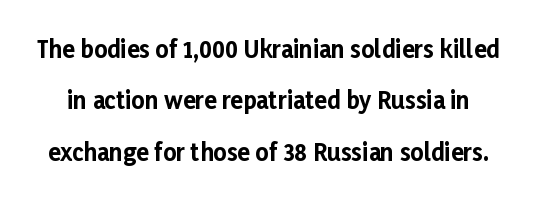
Q: Is the text bold? A: Yes.
Q: Is the text italic (slanted)? A: No, it is upright.
Q: Is the text underlined? A: No.
Q: Is the spacing between letters normal or unusually wide? A: Normal.
Q: Is the spacing between lines tight, normal or loose? A: Loose.
